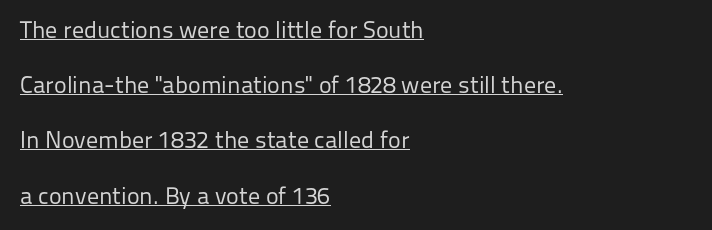
{"italic": "no", "bold": "no", "underline": "yes", "align": "left", "line_spacing": "loose", "line_spacing_ratio": 2.3, "letter_spacing": "normal", "letter_spacing_em": 0.0, "glyph_px": 24}
